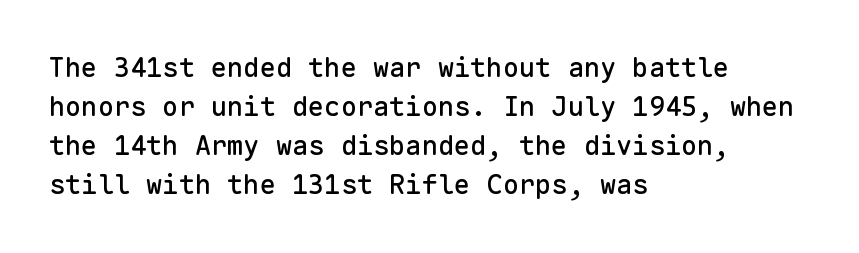
The image shows 27 px text type, upright; set left-aligned, normal line spacing (1.45x), normal letter spacing, not underlined.
